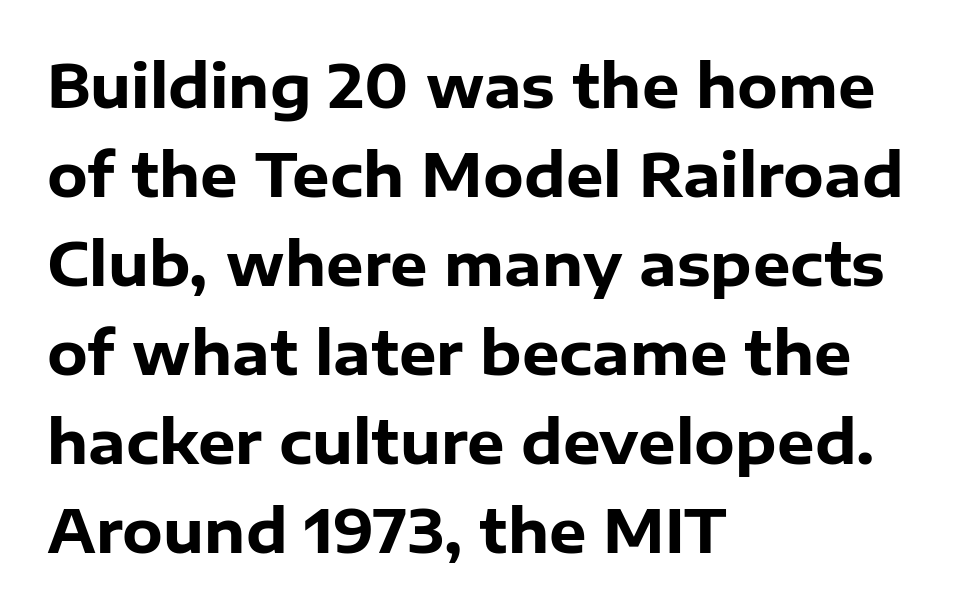
The image shows 59 px heavy sans-serif type, upright; set left-aligned, normal line spacing (1.51x), normal letter spacing, not underlined; low stroke contrast and a medium x-height.
